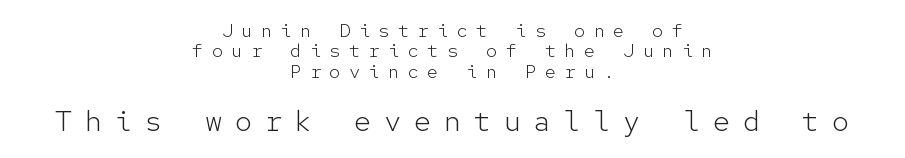
What kind of face is this? One without serifs — a sans. The string is rendered with underlining switched off. The characters are drawn with everyday or finer stroke widths. The passage shown begins with its smaller block and ends with its larger one. Tightly led — the rows are bunched. Monospaced: the letters line up in strict vertical columns.
